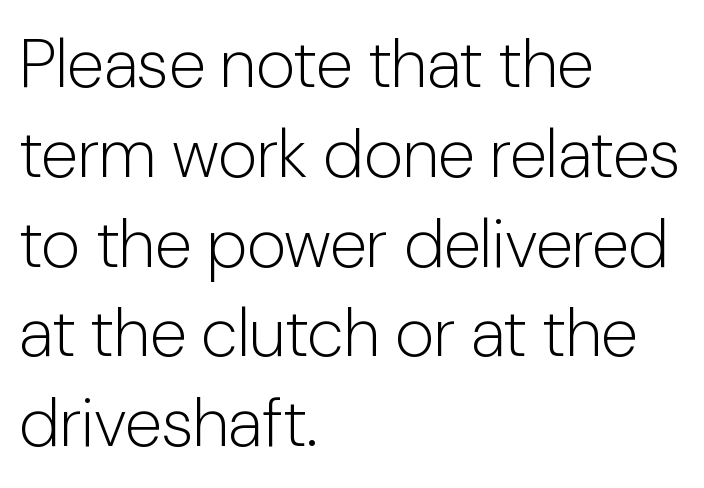
How are the letters spaced? Ordinarily, with no added tracking. The line-height multiplier appears to be the usual default. When letters stand straight like this, we call the style roman or upright. On a weight scale, this lands at 450 or below.
